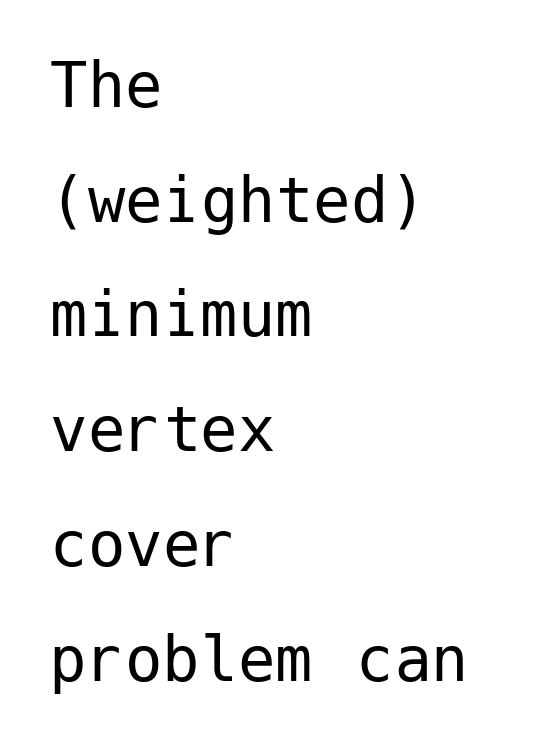
Q: Is the text bold? A: No.
Q: Is the text italic (slanted)? A: No, it is upright.
Q: Is the typeface a serif or a sans-serif typeface? A: Sans-serif.
Q: Is the text underlined? A: No.
Q: How is the paragraph aligned? A: Left-aligned.
Q: Is the spacing between letters normal or unusually wide? A: Normal.
Q: Is the spacing between lines tight, normal or loose? A: Normal.
Q: Width (condensed, normal, or wide)? A: Normal.
Q: Stroke contrast? A: Low.
Q: x-height? A: Medium.
